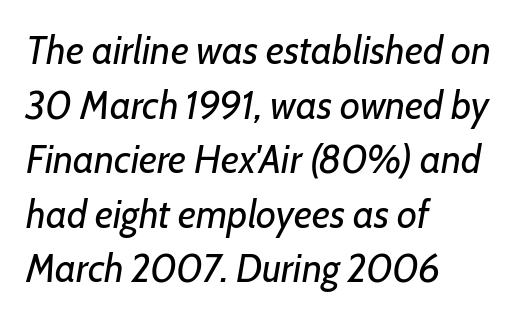
Q: Is the text bold? A: No.
Q: Is the text italic (slanted)? A: Yes, it leans right by about 7 degrees.
Q: Is the text underlined? A: No.
Q: How is the paragraph aligned? A: Left-aligned.
Q: Is the spacing between letters normal or unusually wide? A: Normal.
Q: Is the spacing between lines tight, normal or loose? A: Normal.
Q: Width (condensed, normal, or wide)? A: Normal.
Q: Stroke contrast? A: Low.
Q: x-height? A: Medium.
Q: Monospaced? A: No.
